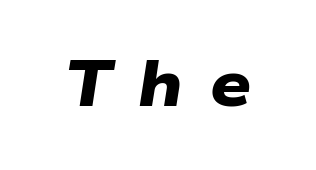
The passage shown is typed in a proportional face where columns would drift. A clean baseline with only descenders dipping below it. Examine the stroke ends and you'll find no serifs. The letters are bold, with thick, heavy strokes. Here the glyphs are tracked loosely, breaking word shapes into spaced letters.
